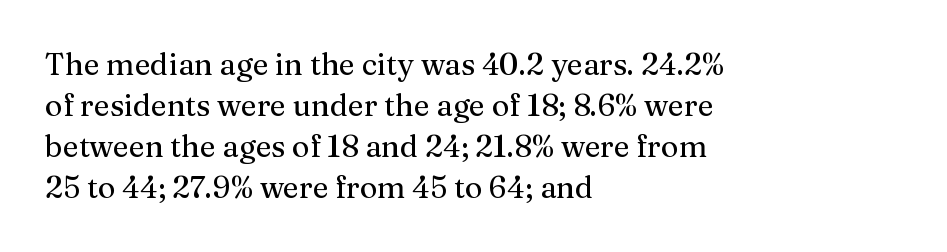
The image shows 30 px serif type, upright; set left-aligned, normal line spacing (1.37x), normal letter spacing, not underlined; medium stroke contrast and a medium x-height.
